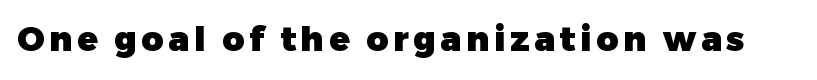
The image shows 34 px heavy sans-serif type, upright; set not underlined; low stroke contrast and a medium x-height.
